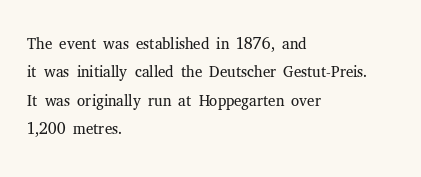
Nobody touched the tracking dial on this one. Visually the block forms a straight wall on the left and a jagged coastline on the right. Posture: upright roman. Beneath every word, the page is bare.
